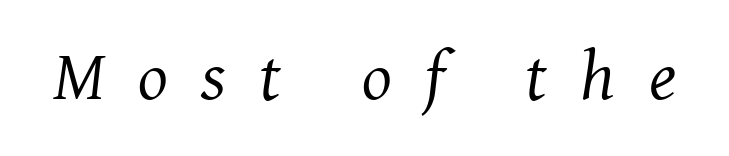
{"serif": "yes", "italic": "yes", "lean": "right", "slant_degrees": 8, "bold": "no", "weight": "regular", "width": "normal", "stroke_contrast": "medium", "x_height": "medium", "monospaced": "no", "underline": "no", "letter_spacing": "wide", "letter_spacing_em": 0.48, "glyph_px": 70}
